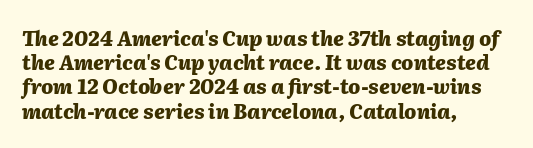
Q: Is the text bold? A: Yes.
Q: Is the text italic (slanted)? A: Yes, it leans right by about 2 degrees.
Q: Is the text underlined? A: No.
Q: How is the paragraph aligned? A: Left-aligned.
Q: Is the spacing between letters normal or unusually wide? A: Normal.
